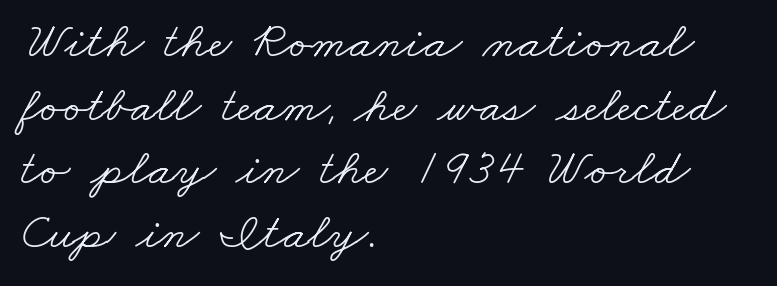
{"serif": "yes", "bold": "no", "weight": "light", "width": "wide", "stroke_contrast": "low", "x_height": "small", "monospaced": "no", "underline": "no", "align": "left", "line_spacing": "normal", "line_spacing_ratio": 1.25, "letter_spacing": "normal", "letter_spacing_em": 0.0, "glyph_px": 51}
